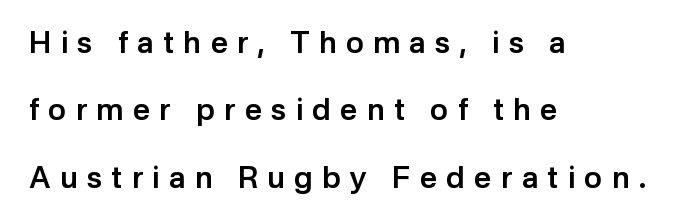
{"serif": "no", "italic": "no", "bold": "semi", "weight": "semibold", "width": "normal", "stroke_contrast": "low", "x_height": "medium", "monospaced": "no", "underline": "no", "align": "left", "line_spacing": "loose", "line_spacing_ratio": 2.25, "letter_spacing": "wide", "letter_spacing_em": 0.31, "glyph_px": 30}
